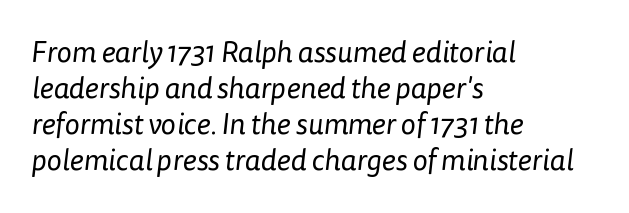
Character widths vary here, with narrow letters taking less room than wide ones. Alignment: flush left. Grotesque or geometric, the face here clearly has no serifs. Words appear dense and cohesive because spacing is normal. Vertical stems look standard width or narrower in stroke.
